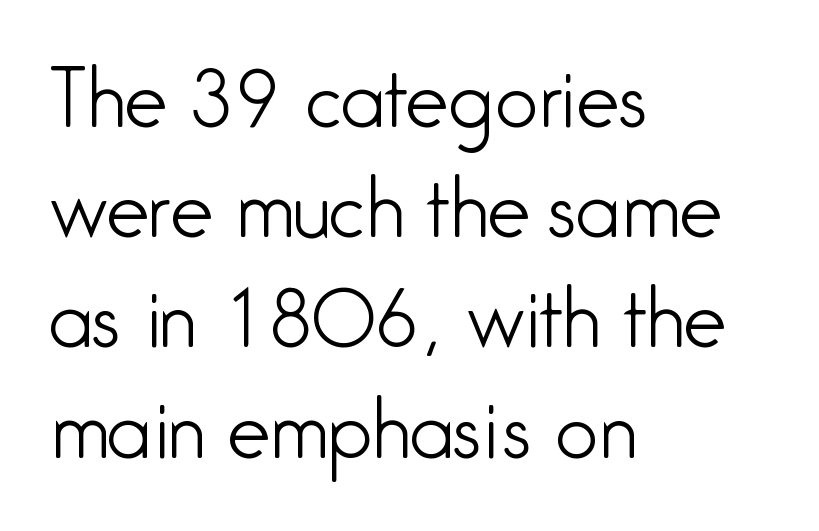
The image shows 76 px light, condensed sans-serif type, upright; set left-aligned, normal line spacing (1.45x), normal letter spacing, not underlined; low stroke contrast and a medium x-height.
